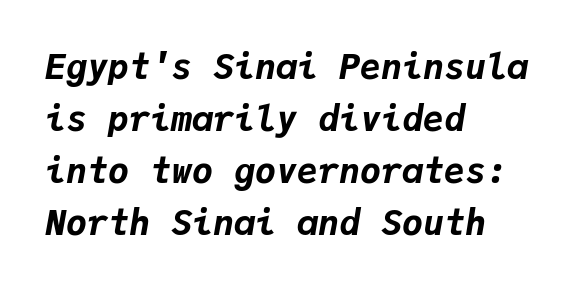
{"italic": "yes", "lean": "right", "slant_degrees": 9, "bold": "yes", "weight": "bold", "width": "normal", "stroke_contrast": "low", "x_height": "medium", "monospaced": "yes", "underline": "no", "align": "left", "line_spacing": "normal", "line_spacing_ratio": 1.49, "letter_spacing": "normal", "letter_spacing_em": 0.0, "glyph_px": 35}
